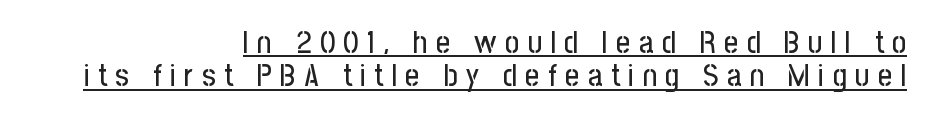
The image shows 31 px condensed sans-serif type, upright; set right-aligned, tight line spacing (1.07x), unusually wide letter spacing (+0.27 em), underlined; low stroke contrast and a medium x-height.
